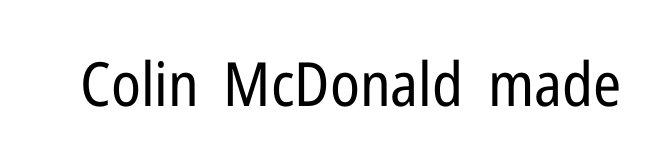
Varying glyph widths throughout — classic text-font behaviour. The horizontal fit of the characters is conventional and even. Only glyphs here, with clear space below each row. A typesetter would mark this as roman, not italic. Weight class: somewhere from thin through regular.
